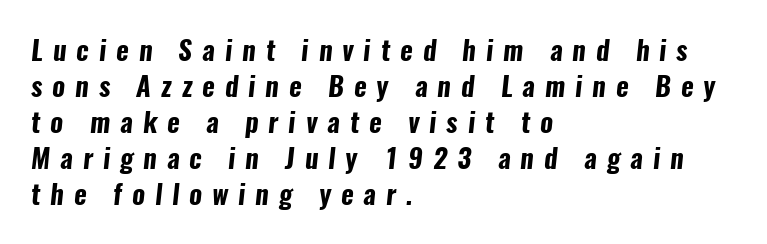
Underlining? Definitely not there. A normal amount of white space separates one row of letters from the next. On the weight axis this lands at bold, roughly 700. One-word summary of the alignment: left.
